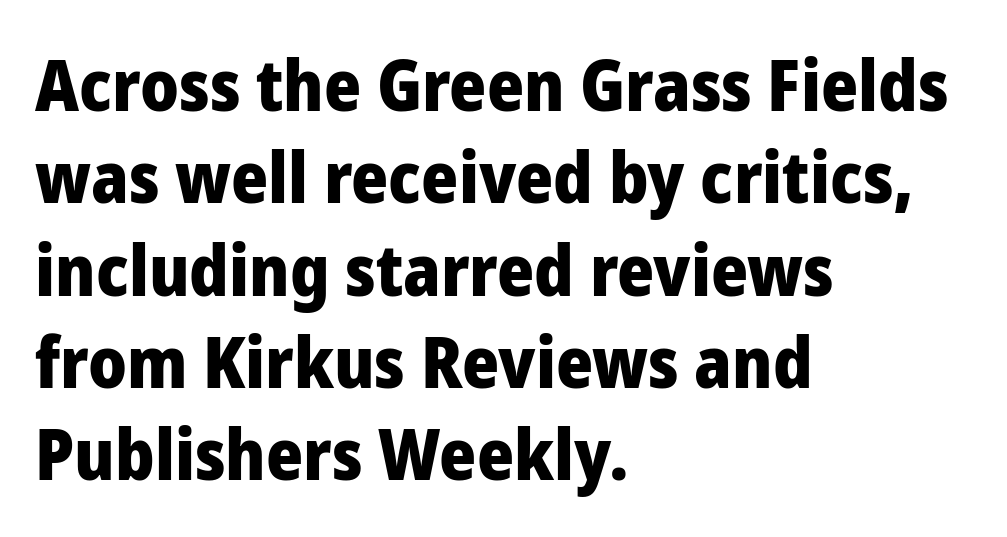
The designer left line spacing at the default. The strip under each line holds only bare page. Compared with typical body copy, the letter spacing here is the same. These lines are composed in type without serifs. Think of a printed novel: that variable character pitch is what you see here.
